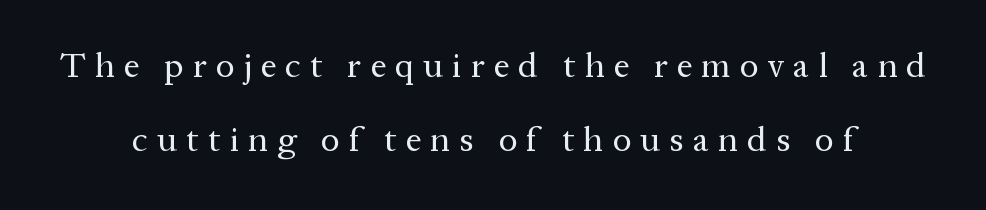
The image shows 35 px regular-weight serif type, upright; set centered, loose line spacing (2.11x), unusually wide letter spacing (+0.26 em), not underlined; medium stroke contrast and a medium x-height.
